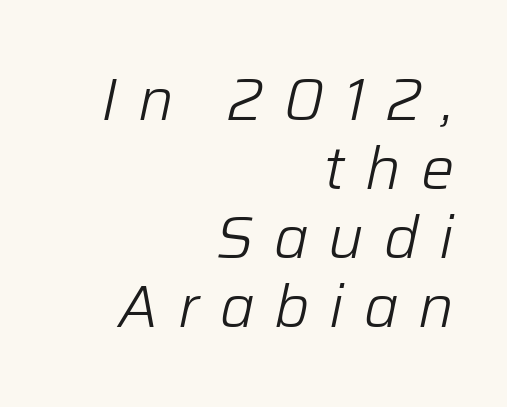
Glance below the letters and you will spot only blank space. This sample has the flowing, uneven cadence of proportional lettering. Quick note: italic. These lines stack with their right ends in a neat column. Letters have the restrained weight of plain body copy at most.
